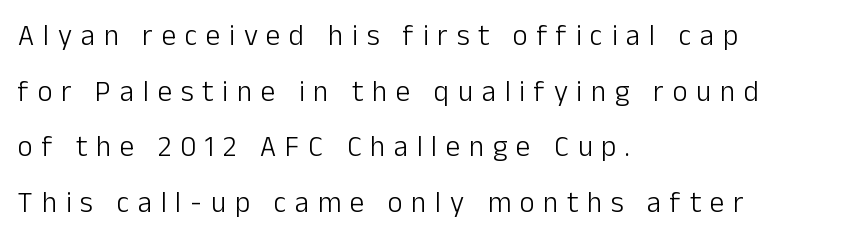
{"serif": "no", "italic": "no", "bold": "no", "weight": "light", "width": "normal", "stroke_contrast": "low", "x_height": "medium", "monospaced": "no", "underline": "no", "align": "left", "line_spacing": "loose", "line_spacing_ratio": 1.92, "letter_spacing": "wide", "letter_spacing_em": 0.3, "glyph_px": 29}
